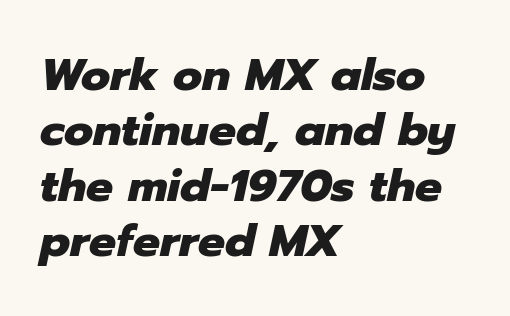
Q: Is the text bold? A: Yes.
Q: Is the text italic (slanted)? A: Yes, it leans right by about 12 degrees.
Q: Is the text underlined? A: No.
Q: How is the paragraph aligned? A: Left-aligned.
Q: Is the spacing between letters normal or unusually wide? A: Normal.
Q: Width (condensed, normal, or wide)? A: Normal.
Q: Stroke contrast? A: Low.
Q: x-height? A: Medium.
Q: Monospaced? A: No.
